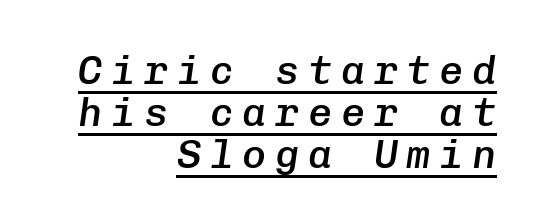
In CSS terms this would be text-align: right. The designer dialed line spacing down below the default. Students, note that the glyphs here are deliberately spaced far apart. Each letter, wide or thin by design, is forced into the same width here.
